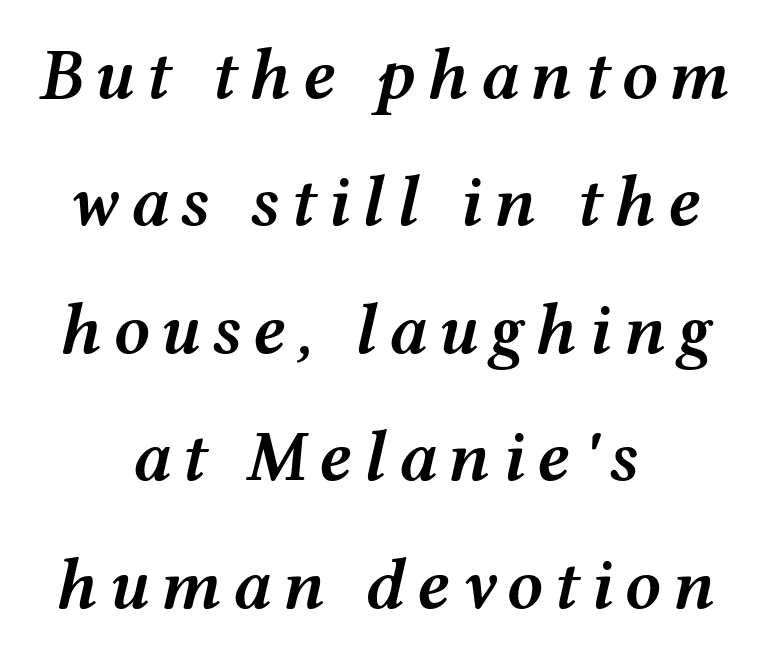
The image shows 72 px semibold, wide type, italic (leaning right); set centered, line spacing 1.77x, not underlined; medium stroke contrast and a medium x-height.
